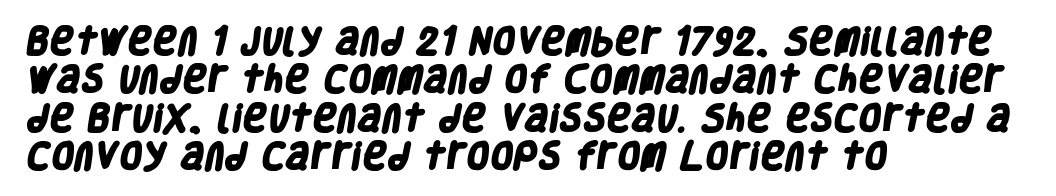
{"serif": "no", "bold": "yes", "weight": "heavy", "width": "condensed", "stroke_contrast": "low", "x_height": "large", "monospaced": "no", "underline": "no", "align": "left", "line_spacing": "normal", "line_spacing_ratio": 1.28, "letter_spacing": "normal", "letter_spacing_em": 0.0, "glyph_px": 30}
